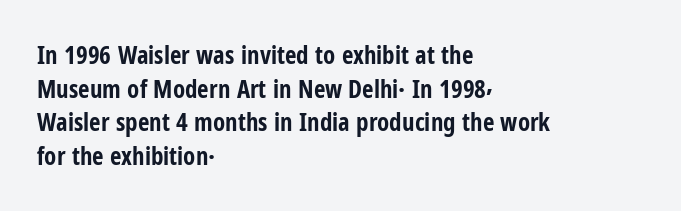
The image shows 25 px bold type, upright; set left-aligned, normal line spacing (1.35x), normal letter spacing, not underlined.
